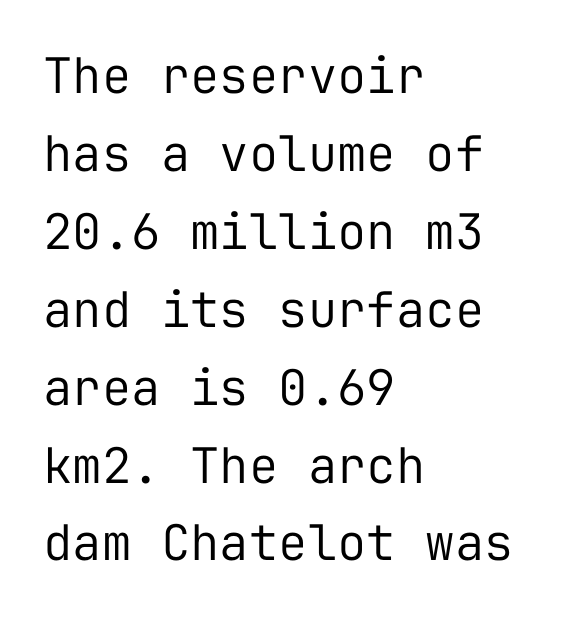
Q: Is the text bold? A: No.
Q: Is the text italic (slanted)? A: No, it is upright.
Q: Is the typeface a serif or a sans-serif typeface? A: Sans-serif.
Q: Is the text underlined? A: No.
Q: How is the paragraph aligned? A: Left-aligned.
Q: Is the spacing between letters normal or unusually wide? A: Normal.
Q: Is the spacing between lines tight, normal or loose? A: Normal.
Q: Width (condensed, normal, or wide)? A: Normal.
Q: Stroke contrast? A: Low.
Q: x-height? A: Medium.
Q: Monospaced? A: Yes.
